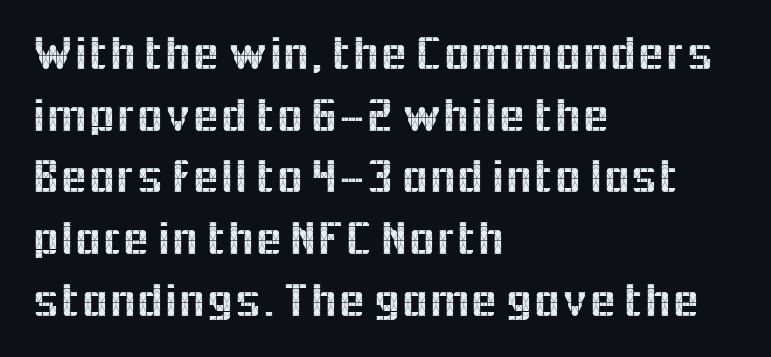
{"serif": "no", "italic": "no", "width": "normal", "x_height": "medium", "monospaced": "no", "underline": "no", "align": "left", "line_spacing": "normal", "line_spacing_ratio": 1.26, "letter_spacing": "normal", "letter_spacing_em": 0.0, "glyph_px": 49}
